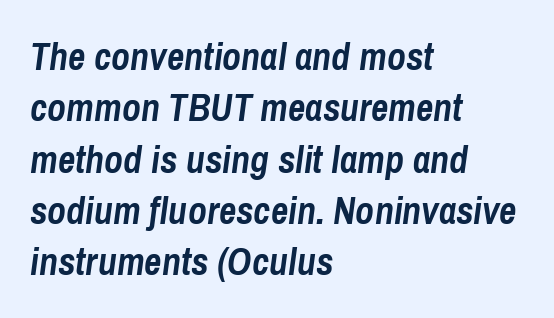
The image shows 38 px semibold, condensed type, italic (leaning right); set left-aligned, normal line spacing (1.35x), normal letter spacing, not underlined; low stroke contrast and a medium x-height.
